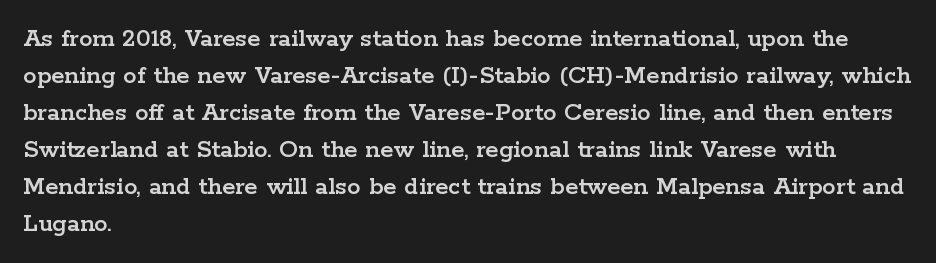
The image shows 27 px text type, upright; set left-aligned, normal line spacing (1.37x), normal letter spacing, not underlined.
